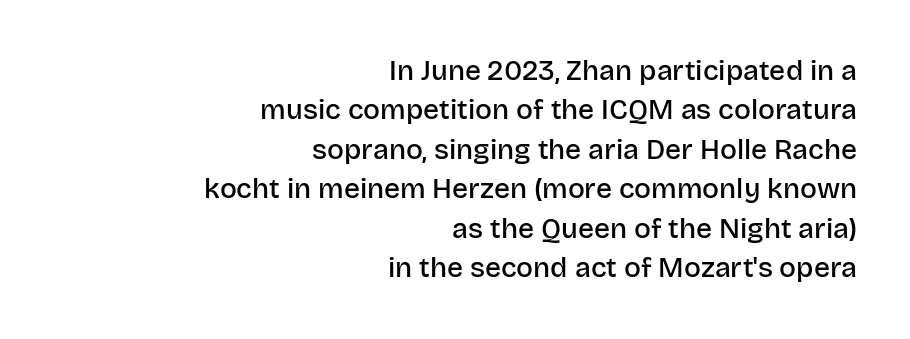
Q: Is the text bold? A: Semi-bold.
Q: Is the text italic (slanted)? A: No, it is upright.
Q: Is the typeface a serif or a sans-serif typeface? A: Sans-serif.
Q: Is the text underlined? A: No.
Q: How is the paragraph aligned? A: Right-aligned.
Q: Is the spacing between letters normal or unusually wide? A: Normal.
Q: Is the spacing between lines tight, normal or loose? A: Normal.
Q: Width (condensed, normal, or wide)? A: Normal.
Q: Stroke contrast? A: Low.
Q: x-height? A: Large.
Q: Monospaced? A: No.
